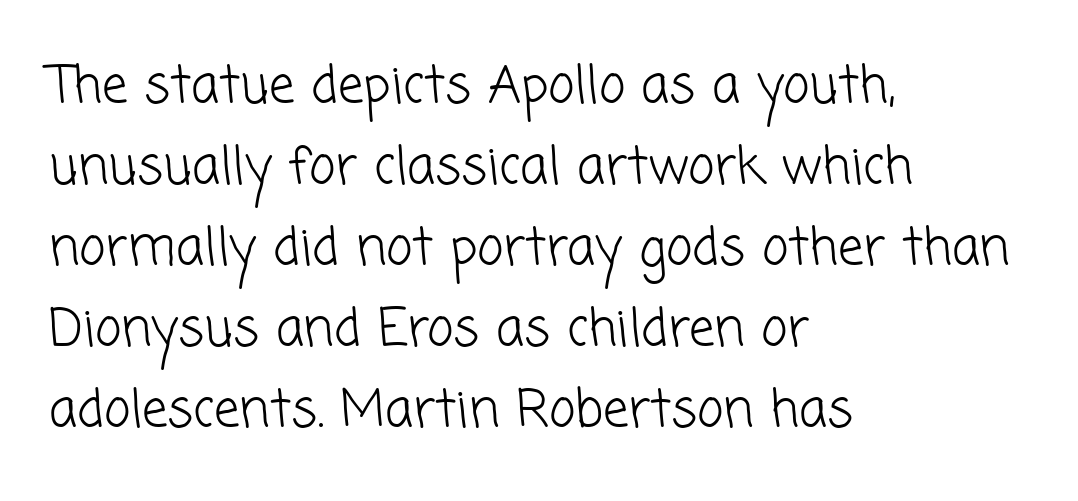
Q: Is the text bold? A: No.
Q: Is the typeface a serif or a sans-serif typeface? A: Sans-serif.
Q: Is the text underlined? A: No.
Q: How is the paragraph aligned? A: Left-aligned.
Q: Is the spacing between letters normal or unusually wide? A: Normal.
Q: Is the spacing between lines tight, normal or loose? A: Normal.
Q: Width (condensed, normal, or wide)? A: Normal.
Q: Stroke contrast? A: Low.
Q: x-height? A: Medium.
Q: Monospaced? A: No.
